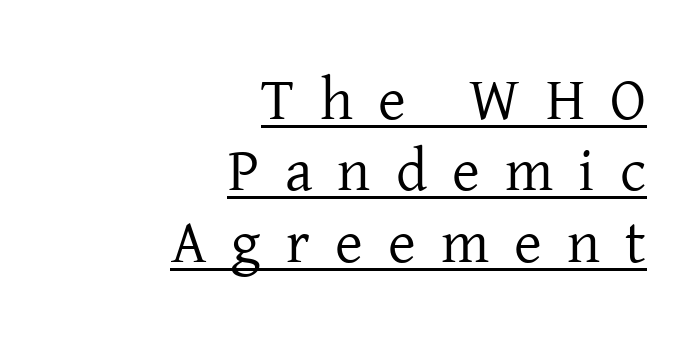
The image shows 60 px regular-weight serif type, upright; set right-aligned, line spacing 1.19x, unusually wide letter spacing (+0.42 em), underlined; low stroke contrast and a medium x-height.
